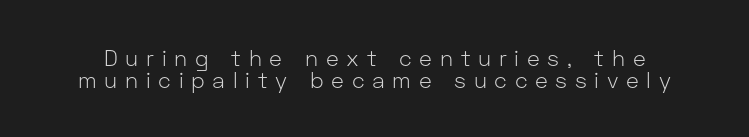
Underline: absent. Stroke mass is kept to a normal reading level or below. The type sits square on the baseline with zero lean. What stands out about the letter spacing? Its width — letters are far apart. Is there much room between lines? No — they nearly touch.
